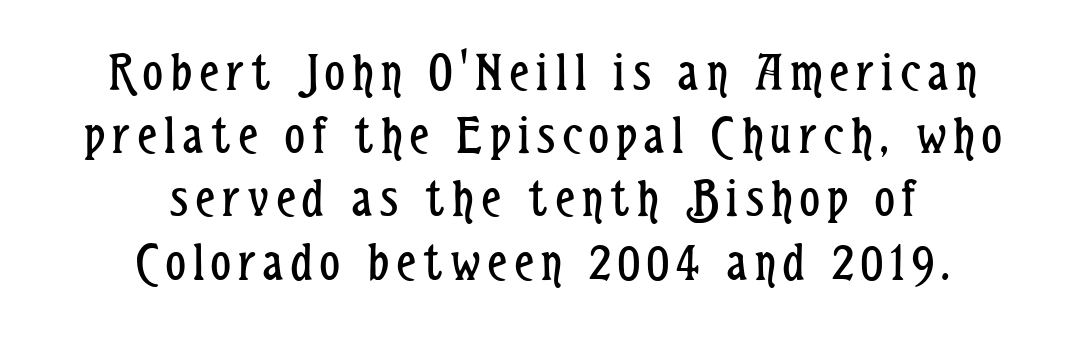
The image shows 55 px regular-weight, condensed sans-serif type, upright; set centered, tight line spacing (1.15x), not underlined; low stroke contrast and a medium x-height.
